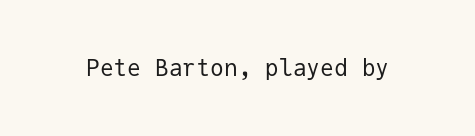
Q: Is the text bold? A: No.
Q: Is the text italic (slanted)? A: No, it is upright.
Q: Is the text underlined? A: No.
Q: Is the spacing between letters normal or unusually wide? A: Normal.
